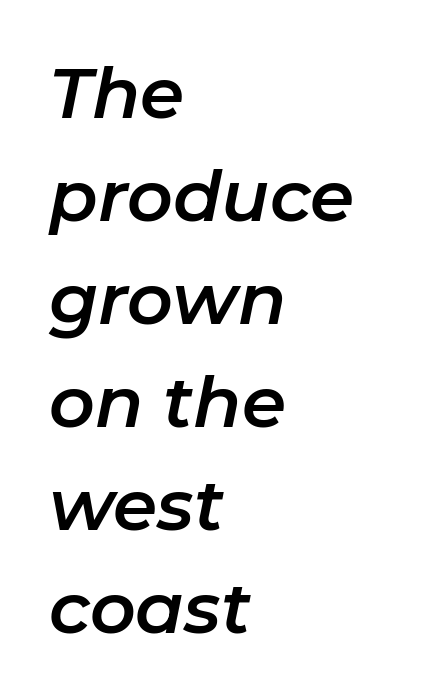
{"italic": "yes", "lean": "right", "slant_degrees": 11, "width": "normal", "stroke_contrast": "low", "x_height": "medium", "monospaced": "no", "underline": "no", "align": "left", "line_spacing": "normal", "line_spacing_ratio": 1.45, "letter_spacing": "normal", "letter_spacing_em": 0.0, "glyph_px": 71}
